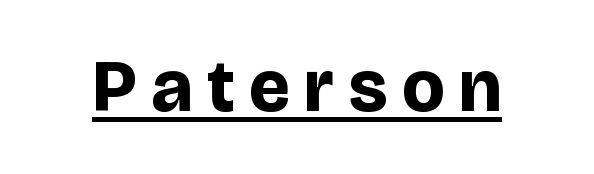
The typesetter has applied underlining to the passage shown. Ordinary non-slanted type is in use. The passage shown is typeset with a sans-serif family. Weight: bold. A typesetter would call this proportional, since set widths differ per character. Caption: expanded tracking, letters set apart.
